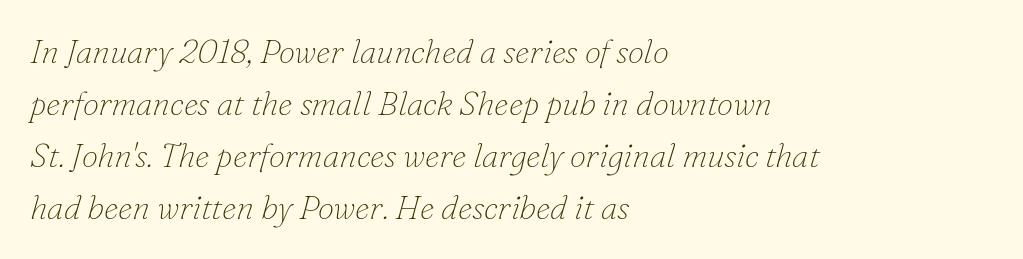
{"serif": "yes", "italic": "yes", "lean": "right", "slant_degrees": 16, "bold": "no", "weight": "thin", "width": "normal", "stroke_contrast": "low", "x_height": "small", "monospaced": "no", "underline": "no", "align": "left", "line_spacing": "normal", "line_spacing_ratio": 1.58, "letter_spacing": "normal", "letter_spacing_em": 0.0, "glyph_px": 33}
